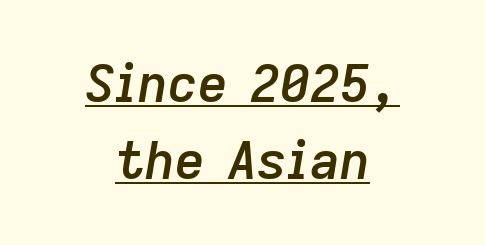
{"italic": "yes", "lean": "right", "slant_degrees": 9, "bold": "semi", "weight": "semibold", "width": "normal", "stroke_contrast": "low", "x_height": "medium", "monospaced": "no", "underline": "yes", "align": "center", "line_spacing": "normal", "line_spacing_ratio": 1.48, "letter_spacing": "normal", "letter_spacing_em": 0.0, "glyph_px": 52}
